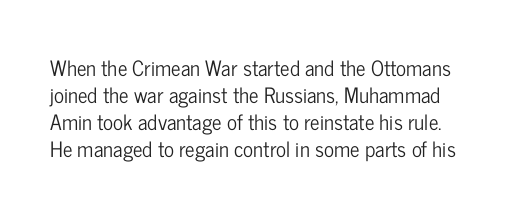
The image shows 21 px text type, upright; set normal line spacing (1.29x), normal letter spacing, not underlined.
